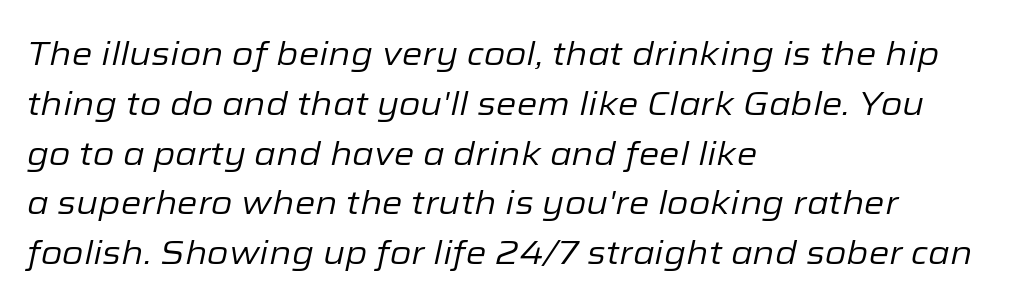
These lines sit exactly where default settings would place them. A typesetter would call this zero additional tracking. The rendering uses natural spacing where letterforms have individual widths. Weight: regular or lighter. Italic? Definitely — the glyphs are oblique.
